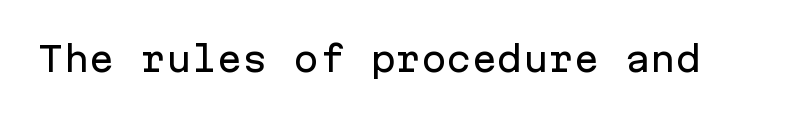
The face used here is rendered with its standard letterfit. Fixed-width glyphs throughout — classic coding-font behaviour. Does the type have serifs? No, each stem ends abruptly. No word sits above an underline.
